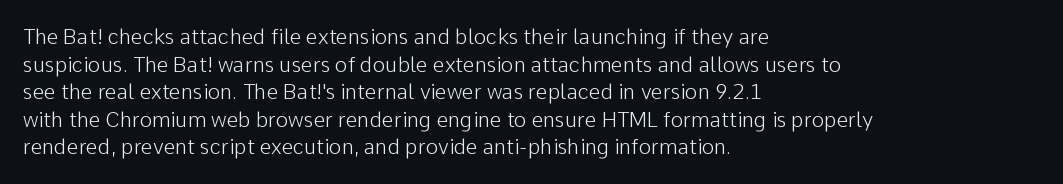
{"italic": "no", "bold": "no", "underline": "no", "align": "left", "line_spacing": "normal", "line_spacing_ratio": 1.31, "letter_spacing": "normal", "letter_spacing_em": 0.0, "glyph_px": 21}
